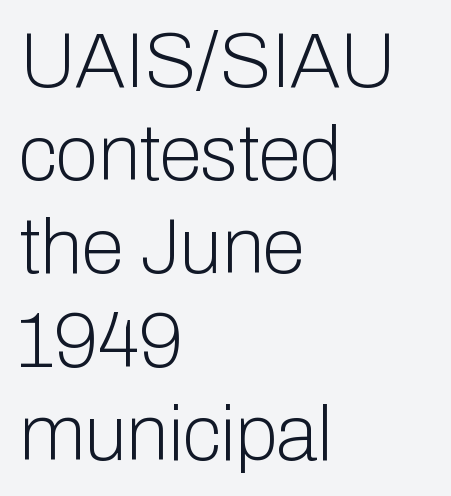
{"serif": "no", "italic": "no", "bold": "no", "weight": "light", "width": "normal", "stroke_contrast": "low", "x_height": "medium", "monospaced": "no", "underline": "no", "align": "left", "line_spacing_ratio": 1.21, "letter_spacing": "normal", "letter_spacing_em": 0.0, "glyph_px": 77}
